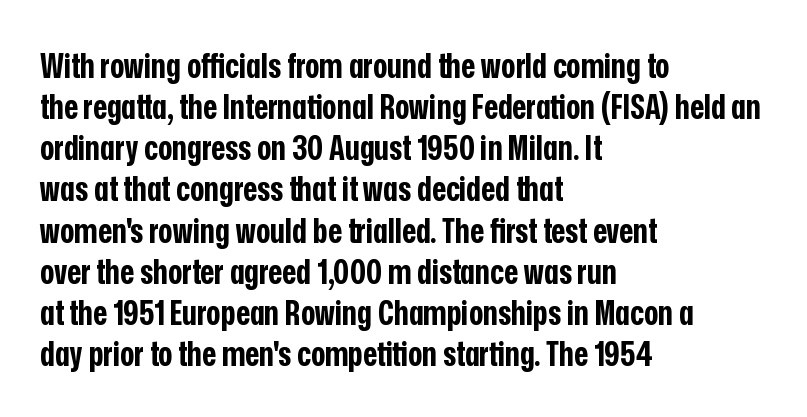
The image shows 34 px bold, condensed sans-serif type, upright; set left-aligned, line spacing 1.21x, normal letter spacing, not underlined; low stroke contrast and a medium x-height.
